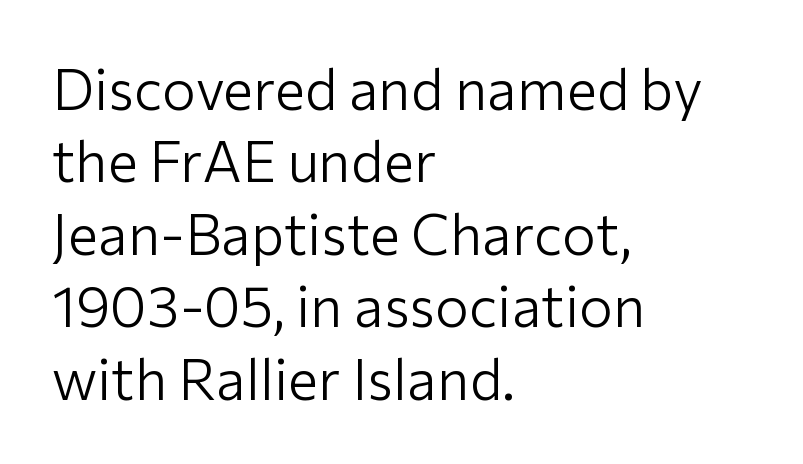
The image shows 57 px light sans-serif type, upright; set left-aligned, normal line spacing (1.27x), normal letter spacing, not underlined; low stroke contrast and a medium x-height.
